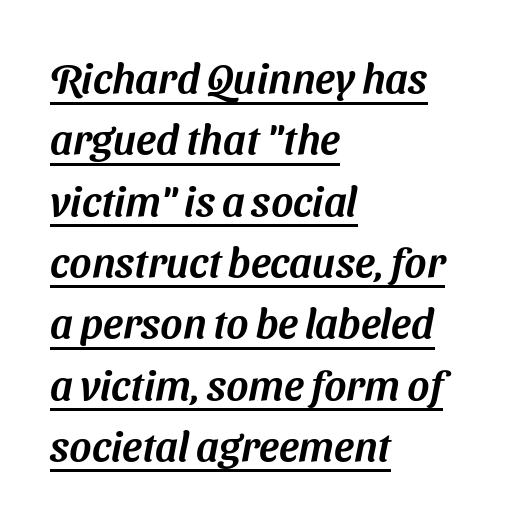
Q: Is the typeface a serif or a sans-serif typeface? A: Sans-serif.
Q: Is the text underlined? A: Yes.
Q: How is the paragraph aligned? A: Left-aligned.
Q: Is the spacing between letters normal or unusually wide? A: Normal.
Q: Is the spacing between lines tight, normal or loose? A: Normal.
Q: Width (condensed, normal, or wide)? A: Normal.
Q: Stroke contrast? A: Medium.
Q: x-height? A: Medium.
Q: Monospaced? A: No.
